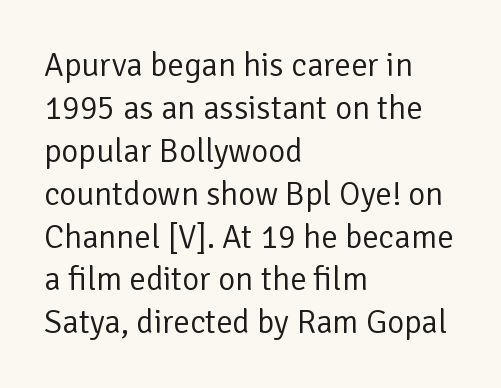
Reading down the block, your eye returns to a fixed left position each line. The type sits square on the baseline with zero lean. Rows of type keep a routine distance in the vertical direction. Tracking value appears to be zero — textbook default spacing.
